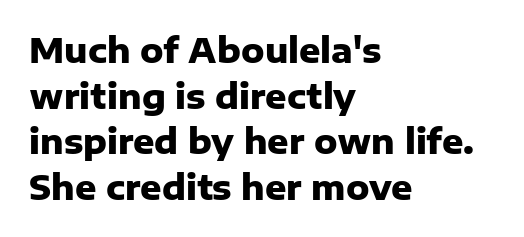
{"serif": "no", "italic": "no", "bold": "yes", "weight": "heavy", "width": "normal", "stroke_contrast": "low", "x_height": "medium", "monospaced": "no", "underline": "no", "align": "left", "line_spacing": "normal", "line_spacing_ratio": 1.38, "letter_spacing": "normal", "letter_spacing_em": 0.0, "glyph_px": 33}
